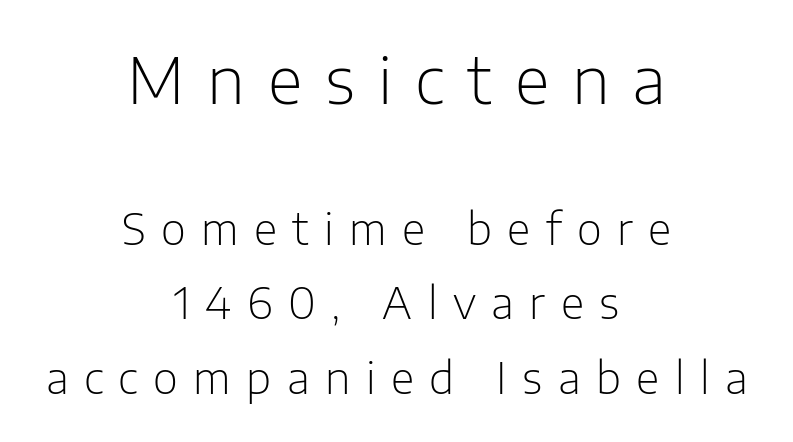
Q: Is the text bold? A: No.
Q: Is the text italic (slanted)? A: No, it is upright.
Q: Is the typeface a serif or a sans-serif typeface? A: Sans-serif.
Q: Is the text underlined? A: No.
Q: How is the paragraph aligned? A: Centered.
Q: Is the spacing between letters normal or unusually wide? A: Unusually wide.
Q: Which block of text is set in a larger size, the first (top) or the second (bottom)? A: The first (top) one.
Q: Width (condensed, normal, or wide)? A: Normal.
Q: Stroke contrast? A: Low.
Q: x-height? A: Medium.
Q: Monospaced? A: No.
